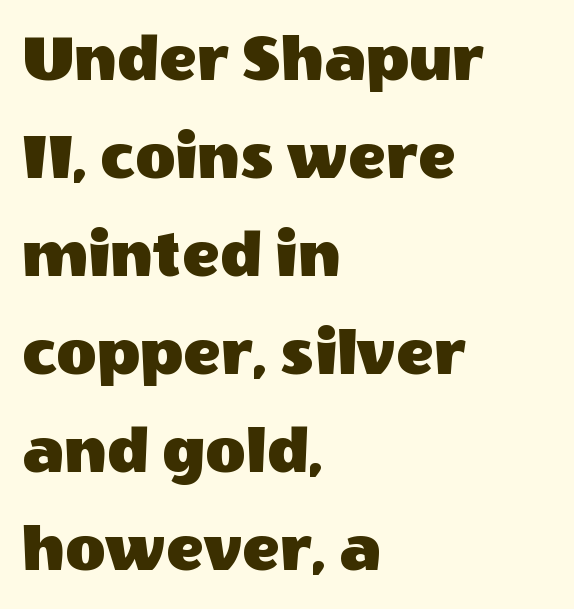
Q: Is the text italic (slanted)? A: No, it is upright.
Q: Is the typeface a serif or a sans-serif typeface? A: Sans-serif.
Q: Is the text underlined? A: No.
Q: How is the paragraph aligned? A: Left-aligned.
Q: Is the spacing between letters normal or unusually wide? A: Normal.
Q: Is the spacing between lines tight, normal or loose? A: Normal.
Q: Width (condensed, normal, or wide)? A: Normal.
Q: x-height? A: Large.
Q: Monospaced? A: No.
